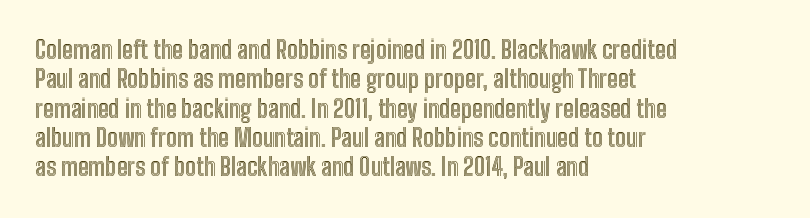
The lettering stays uniformly vertical, giving the passage a roman look. The letterforms sit shoulder to shoulder at normal distance. The setting favours the left margin, as ordinary paragraphs usually do. Decoration check: the copy has no underline.
